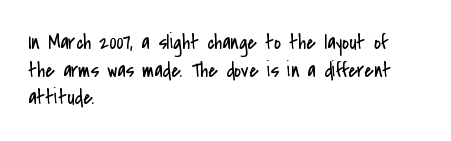
Teacher's note: observe the even left margin — that is flush-left alignment. The line texture is even and compact thanks to regular tracking. The lettering stays uniformly vertical, giving the passage a roman look. The baseline area is clear.
